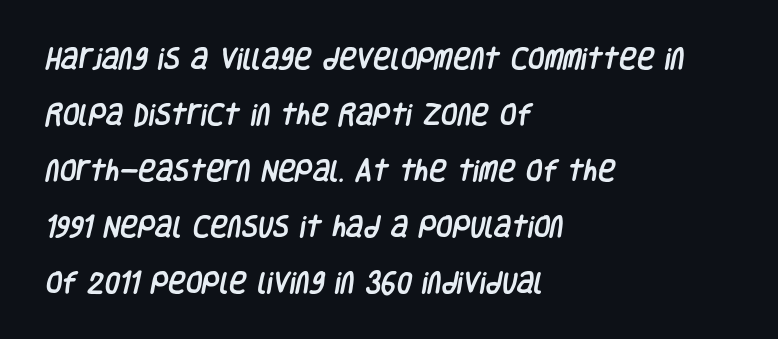
The image shows 24 px text type; set left-aligned, loose line spacing (2.33x), normal letter spacing, not underlined.
